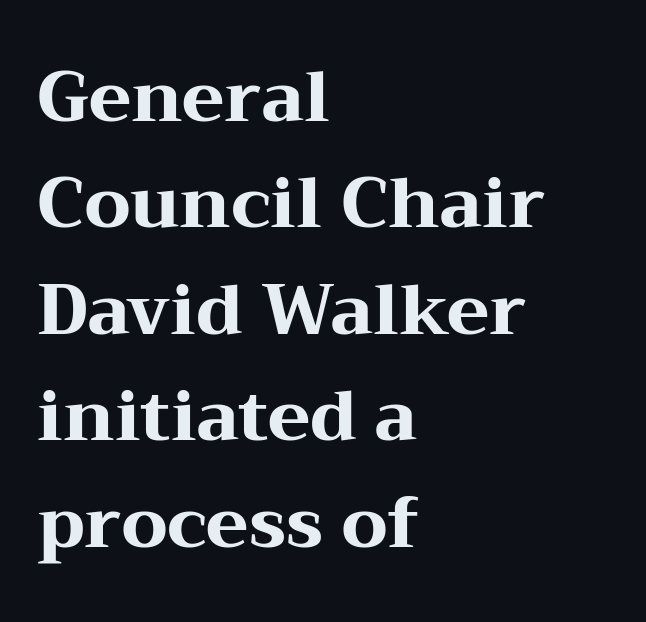
Q: Is the text bold? A: Yes.
Q: Is the text italic (slanted)? A: No, it is upright.
Q: Is the typeface a serif or a sans-serif typeface? A: Serif.
Q: Is the text underlined? A: No.
Q: How is the paragraph aligned? A: Left-aligned.
Q: Is the spacing between letters normal or unusually wide? A: Normal.
Q: Is the spacing between lines tight, normal or loose? A: Normal.
Q: Width (condensed, normal, or wide)? A: Wide.
Q: Stroke contrast? A: Medium.
Q: x-height? A: Medium.
Q: Monospaced? A: No.
